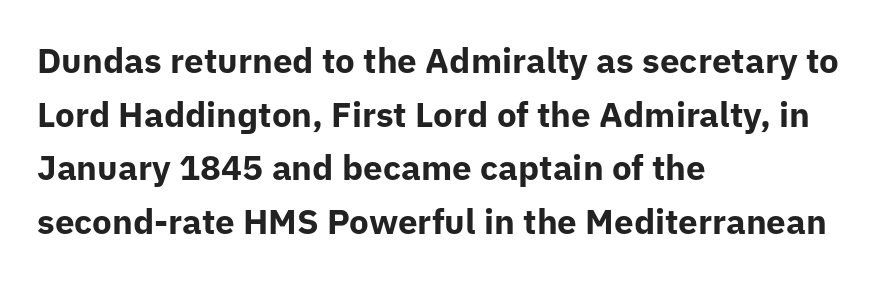
{"serif": "no", "italic": "no", "bold": "yes", "weight": "bold", "width": "normal", "stroke_contrast": "low", "x_height": "medium", "monospaced": "no", "underline": "no", "align": "left", "line_spacing": "normal", "line_spacing_ratio": 1.53, "letter_spacing": "normal", "letter_spacing_em": 0.0, "glyph_px": 35}
